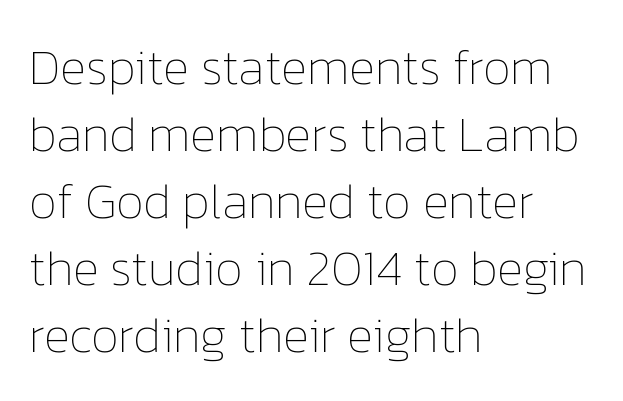
{"italic": "no", "bold": "no", "weight": "thin", "width": "normal", "stroke_contrast": "low", "x_height": "medium", "monospaced": "no", "underline": "no", "align": "left", "line_spacing": "normal", "line_spacing_ratio": 1.34, "letter_spacing": "normal", "letter_spacing_em": 0.0, "glyph_px": 50}
